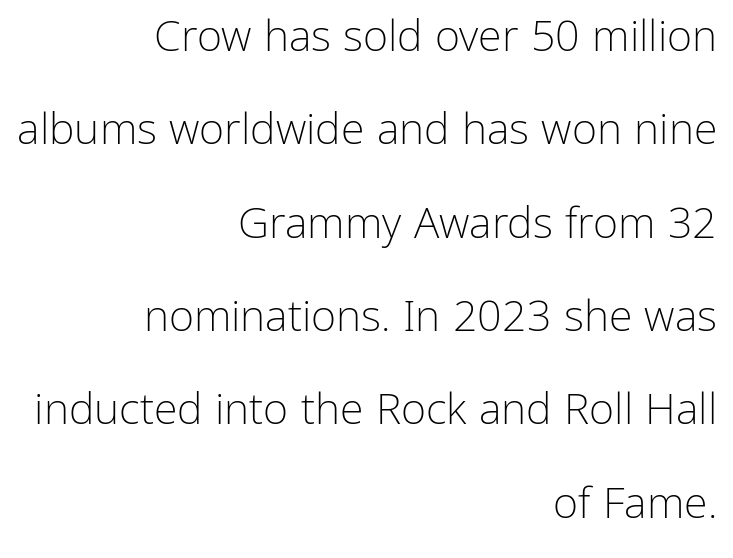
{"serif": "no", "italic": "no", "bold": "no", "weight": "light", "width": "normal", "stroke_contrast": "low", "x_height": "medium", "monospaced": "no", "underline": "no", "align": "right", "line_spacing": "loose", "line_spacing_ratio": 2.17, "letter_spacing": "normal", "letter_spacing_em": 0.0, "glyph_px": 43}
